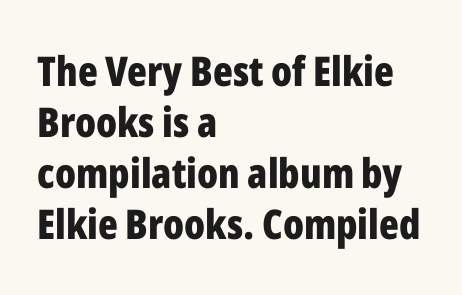
The image shows 41 px bold, condensed sans-serif type, upright; set left-aligned, line spacing 1.24x, normal letter spacing, not underlined; low stroke contrast and a medium x-height.
